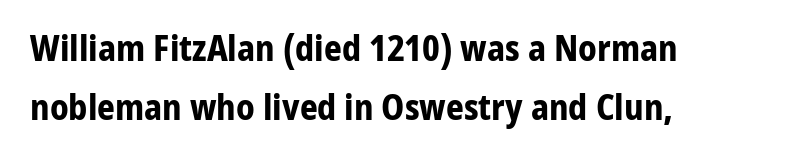
The image shows 35 px bold sans-serif type, upright; set left-aligned, normal line spacing (1.7x), normal letter spacing, not underlined; low stroke contrast and a medium x-height.
